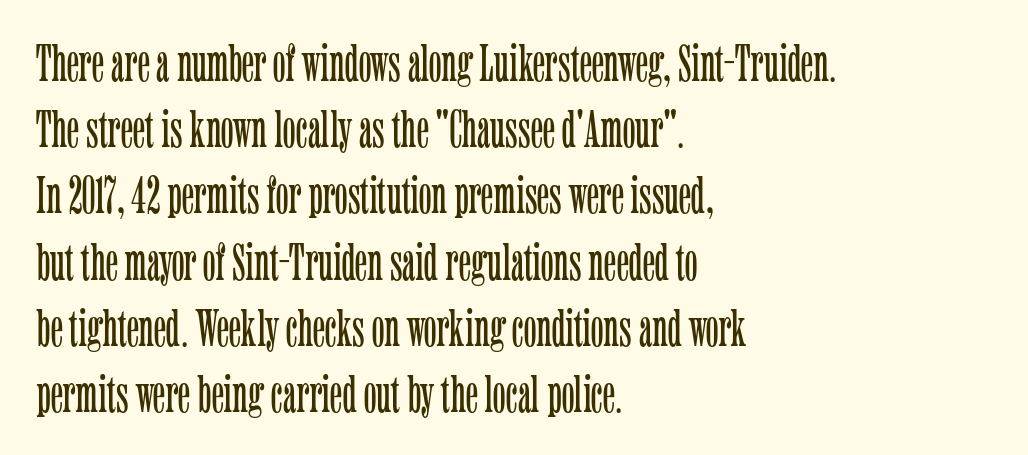
Weight: regular or lighter. These lines keep a tight, regular rhythm from letter to letter. Vertically, the passage feels balanced, rows spaced as you'd expect. The font's upright variant was chosen for this text. The type family on display is of the serif kind. The face used here is proportionally spaced, like ordinary book or web type.
